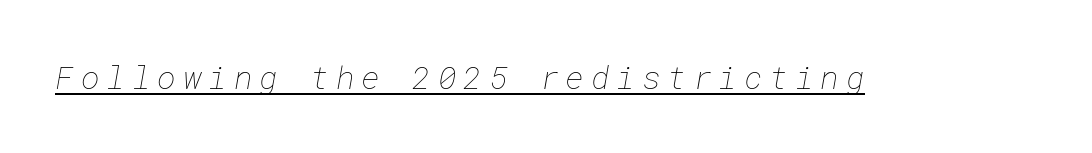
The image shows 32 px thin type; set unusually wide letter spacing (+0.21 em), underlined; low stroke contrast and a medium x-height.
